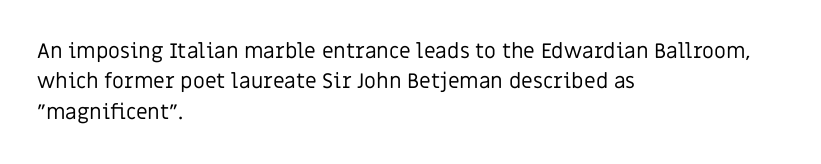
The image shows 21 px text type, upright; set left-aligned, normal line spacing (1.45x), normal letter spacing, not underlined.
